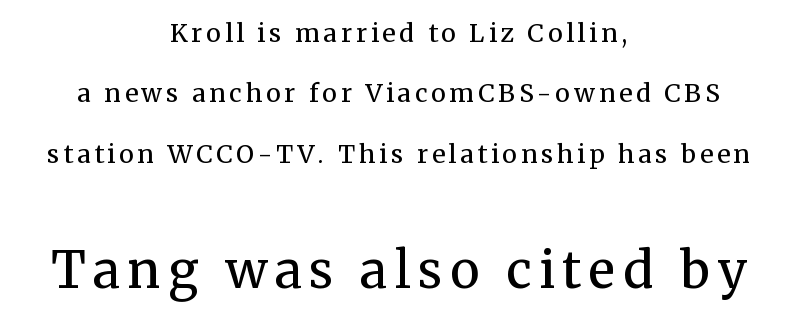
The image shows 50 px regular-weight serif type, upright; set centered, loose line spacing (2.42x), not underlined; the second (bottom) block is 2.0x larger; medium stroke contrast and a medium x-height.
